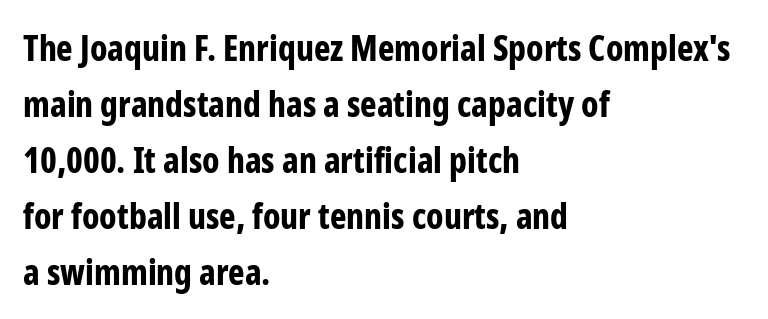
The image shows 35 px bold, condensed sans-serif type, upright; set left-aligned, normal line spacing (1.6x), normal letter spacing, not underlined; low stroke contrast and a medium x-height.
